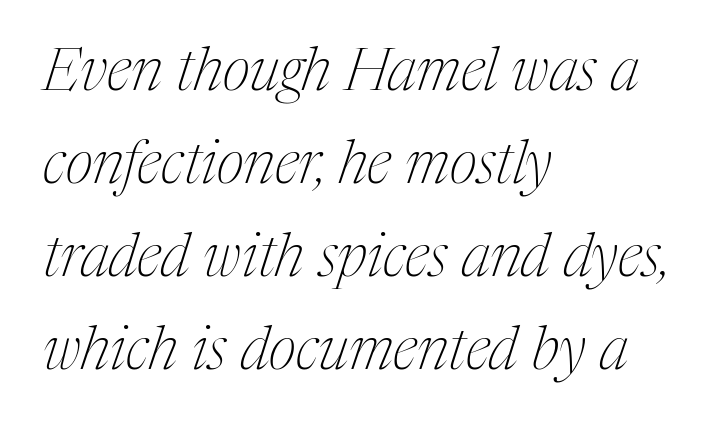
The leading is moderate, giving the passage an even texture. The face used here is proportionally spaced, like ordinary book or web type. Anything drawn beneath the words? Only blank space. What stands out about the letter spacing? Nothing — it is the standard amount. If you drew a ruler down the left edge, every line would touch it.
